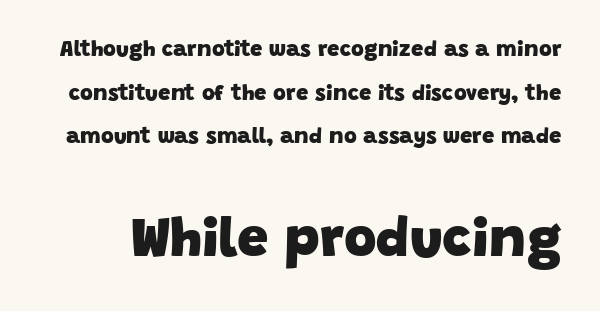
The image shows 56 px heavy sans-serif type; set loose line spacing (1.98x), normal letter spacing, not underlined; the second (bottom) block is 2.55x larger; low stroke contrast and a large x-height.
